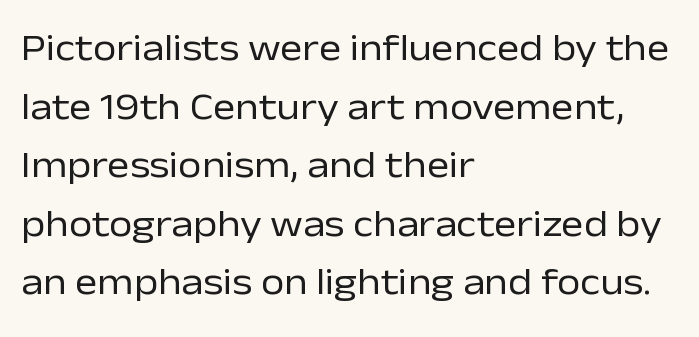
{"serif": "no", "italic": "no", "bold": "no", "weight": "regular", "width": "normal", "stroke_contrast": "low", "x_height": "medium", "monospaced": "no", "underline": "no", "align": "left", "line_spacing": "normal", "line_spacing_ratio": 1.54, "letter_spacing": "normal", "letter_spacing_em": 0.0, "glyph_px": 38}
